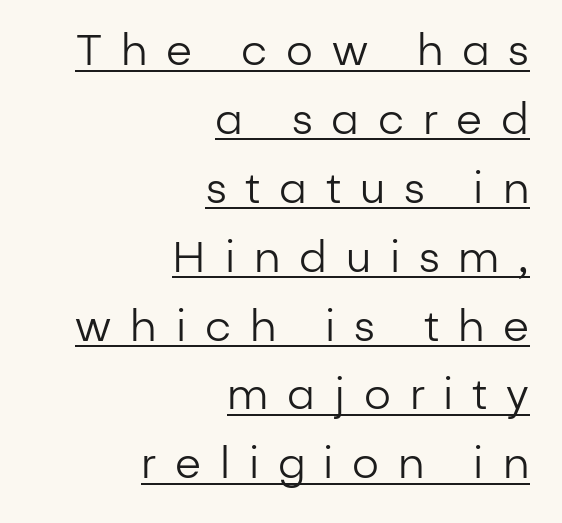
Q: Is the text bold? A: No.
Q: Is the text italic (slanted)? A: No, it is upright.
Q: Is the typeface a serif or a sans-serif typeface? A: Sans-serif.
Q: Is the text underlined? A: Yes.
Q: How is the paragraph aligned? A: Right-aligned.
Q: Is the spacing between letters normal or unusually wide? A: Unusually wide.
Q: Is the spacing between lines tight, normal or loose? A: Normal.
Q: Width (condensed, normal, or wide)? A: Normal.
Q: Stroke contrast? A: Low.
Q: x-height? A: Medium.
Q: Monospaced? A: No.
